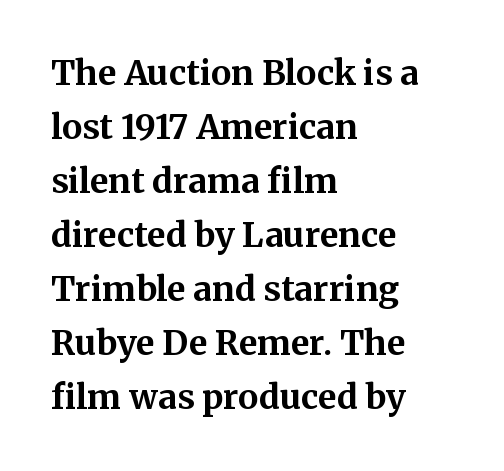
{"serif": "yes", "italic": "no", "bold": "yes", "weight": "bold", "width": "normal", "stroke_contrast": "medium", "x_height": "medium", "monospaced": "no", "underline": "no", "align": "left", "line_spacing": "normal", "line_spacing_ratio": 1.59, "letter_spacing": "normal", "letter_spacing_em": 0.0, "glyph_px": 34}
